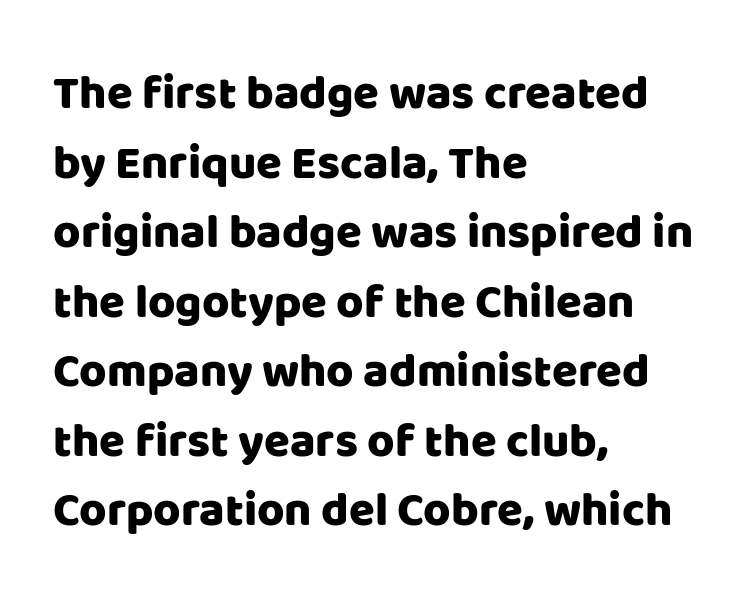
The image shows 47 px sans-serif type, upright; set left-aligned, normal line spacing (1.48x), normal letter spacing, not underlined; low stroke contrast and a large x-height.
